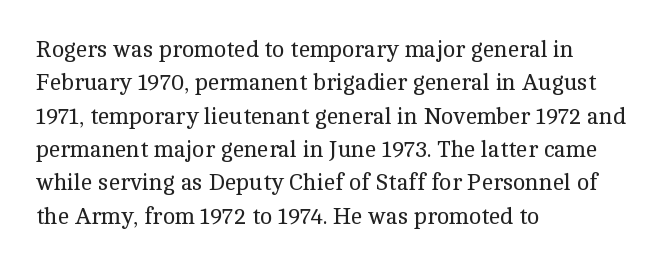
How would I describe the line gaps? Plain and ordinary. Just letters on the line, the space beneath them empty. Alignment: flush left. In terms of posture, this sample is upright.
